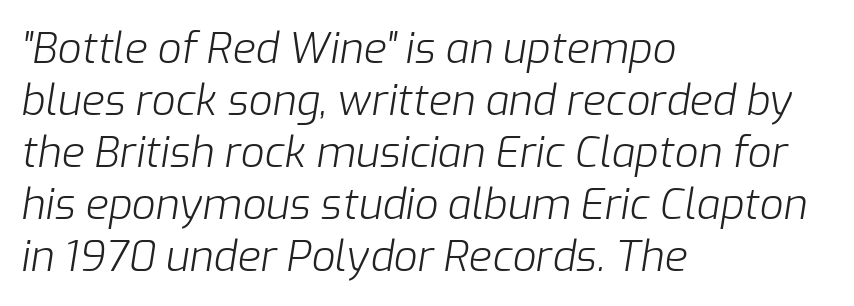
{"italic": "yes", "lean": "right", "slant_degrees": 9, "bold": "no", "weight": "light", "width": "normal", "stroke_contrast": "low", "x_height": "medium", "monospaced": "no", "underline": "no", "align": "left", "line_spacing_ratio": 1.24, "letter_spacing": "normal", "letter_spacing_em": 0.0, "glyph_px": 42}
